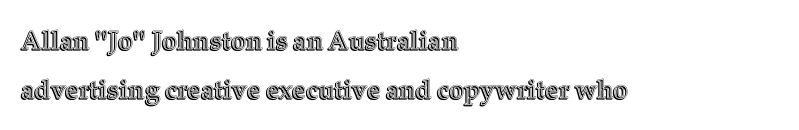
The image shows 26 px text type, upright; set left-aligned, line spacing 1.88x, normal letter spacing, not underlined.
